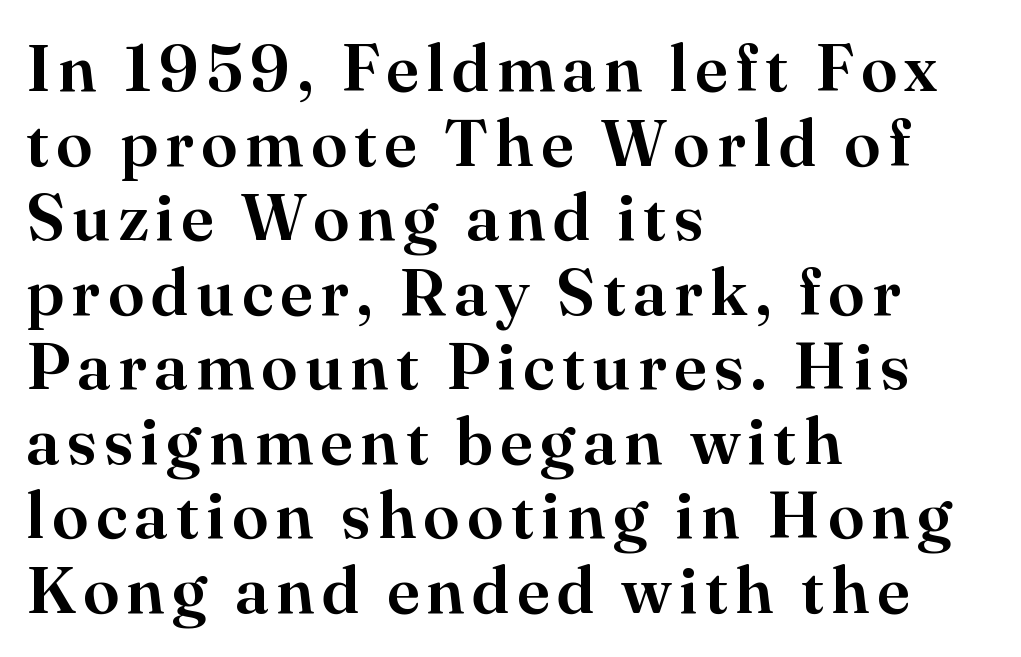
The image shows 66 px serif type, upright; set left-aligned, tight line spacing (1.13x), not underlined; high stroke contrast and a small x-height.
